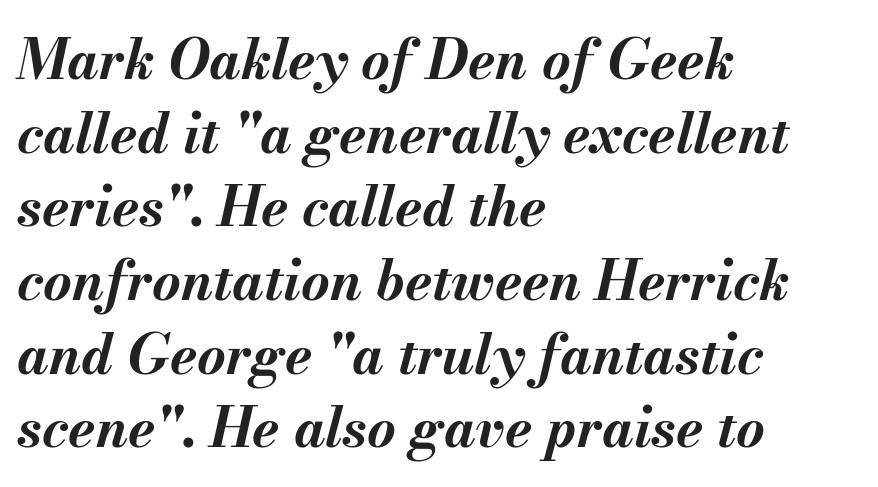
A bare baseline throughout the passage. You could not count columns in this text — the font is proportionally spaced. Look at the tracking — it's just the regular setting, nothing added. Notice how descenders clear the ascenders below comfortably — that's standard leading. Look at the stroke-to-counter ratio: heavy, a bold.
